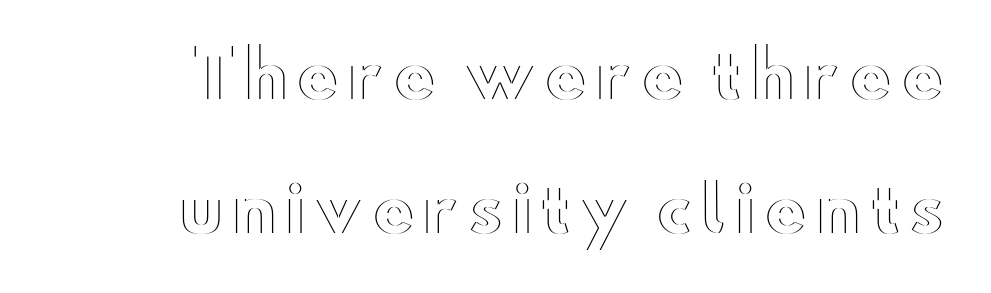
Q: Is the text italic (slanted)? A: No, it is upright.
Q: Is the text underlined? A: No.
Q: Is the spacing between lines tight, normal or loose? A: Loose.
Q: Width (condensed, normal, or wide)? A: Wide.
Q: x-height? A: Small.
Q: Monospaced? A: No.
